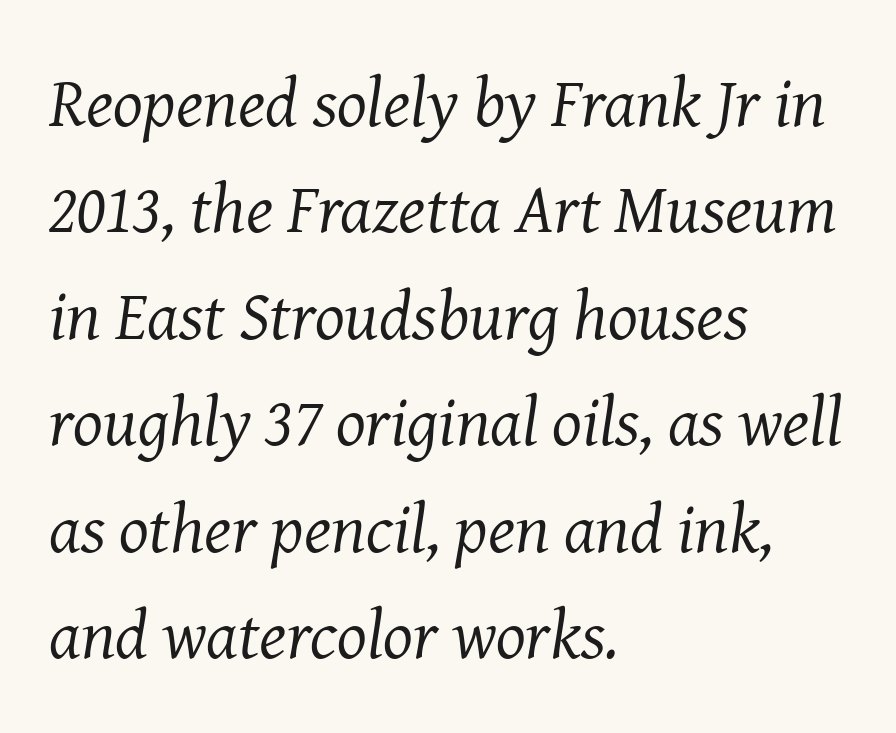
Q: Is the text bold? A: No.
Q: Is the text italic (slanted)? A: Yes, it leans right by about 8 degrees.
Q: Is the typeface a serif or a sans-serif typeface? A: Serif.
Q: Is the text underlined? A: No.
Q: How is the paragraph aligned? A: Left-aligned.
Q: Is the spacing between letters normal or unusually wide? A: Normal.
Q: Is the spacing between lines tight, normal or loose? A: Normal.
Q: Width (condensed, normal, or wide)? A: Normal.
Q: Stroke contrast? A: Medium.
Q: x-height? A: Medium.
Q: Monospaced? A: No.
